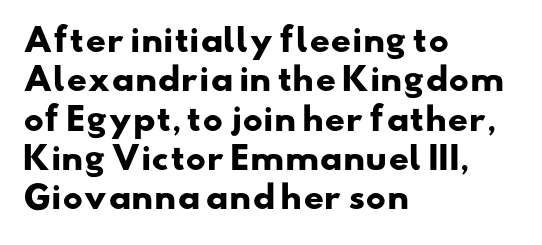
The image shows 32 px heavy, wide sans-serif type; set left-aligned, line spacing 1.23x, normal letter spacing, not underlined; low stroke contrast and a small x-height.
